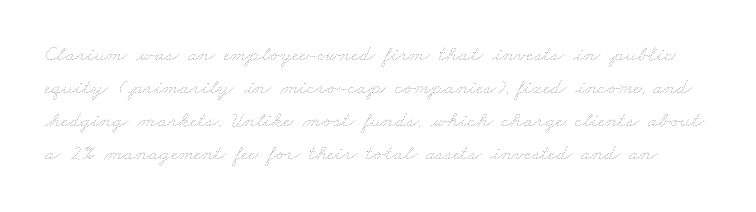
{"bold": "no", "underline": "no", "line_spacing": "normal", "line_spacing_ratio": 1.5, "letter_spacing": "normal", "letter_spacing_em": 0.0, "glyph_px": 22}
